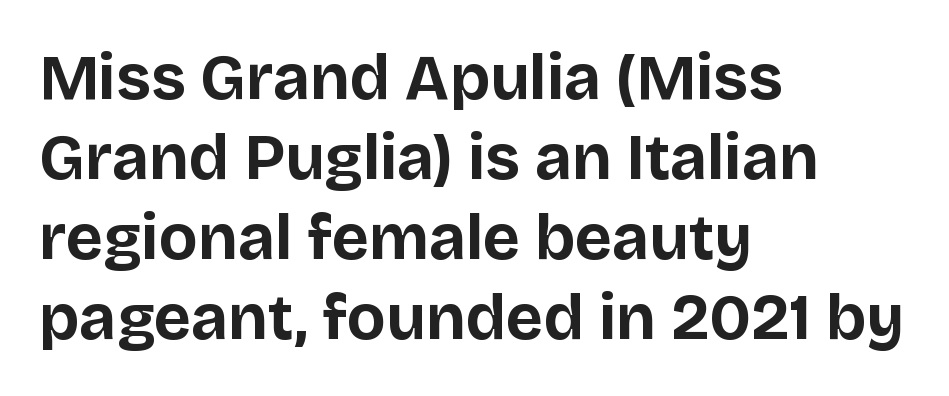
As a designer I'd log this as weight 700, bold. To sum up the face: it is a sans, with no serifs. A normal amount of white space separates one row of letters from the next. Short and long lines alike share a common starting point at left. Has an underline been added? It has not.
